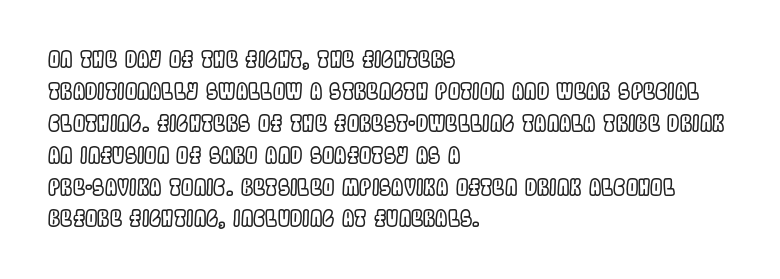
Q: Is the text italic (slanted)? A: No, it is upright.
Q: Is the text underlined? A: No.
Q: How is the paragraph aligned? A: Left-aligned.
Q: Is the spacing between letters normal or unusually wide? A: Normal.
Q: Is the spacing between lines tight, normal or loose? A: Normal.
